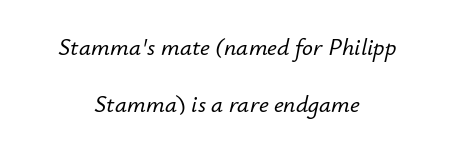
{"italic": "yes", "lean": "right", "slant_degrees": 12, "underline": "no", "align": "center", "line_spacing": "loose", "line_spacing_ratio": 2.39, "letter_spacing": "normal", "letter_spacing_em": 0.0, "glyph_px": 24}
